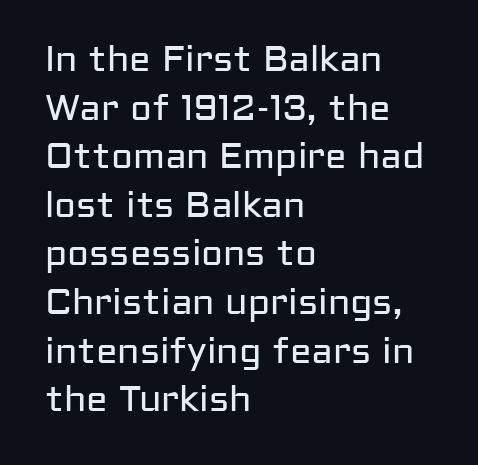
{"serif": "no", "italic": "no", "bold": "no", "weight": "regular", "width": "normal", "stroke_contrast": "low", "x_height": "medium", "monospaced": "no", "underline": "no", "align": "left", "line_spacing": "normal", "line_spacing_ratio": 1.35, "letter_spacing": "normal", "letter_spacing_em": 0.0, "glyph_px": 36}
